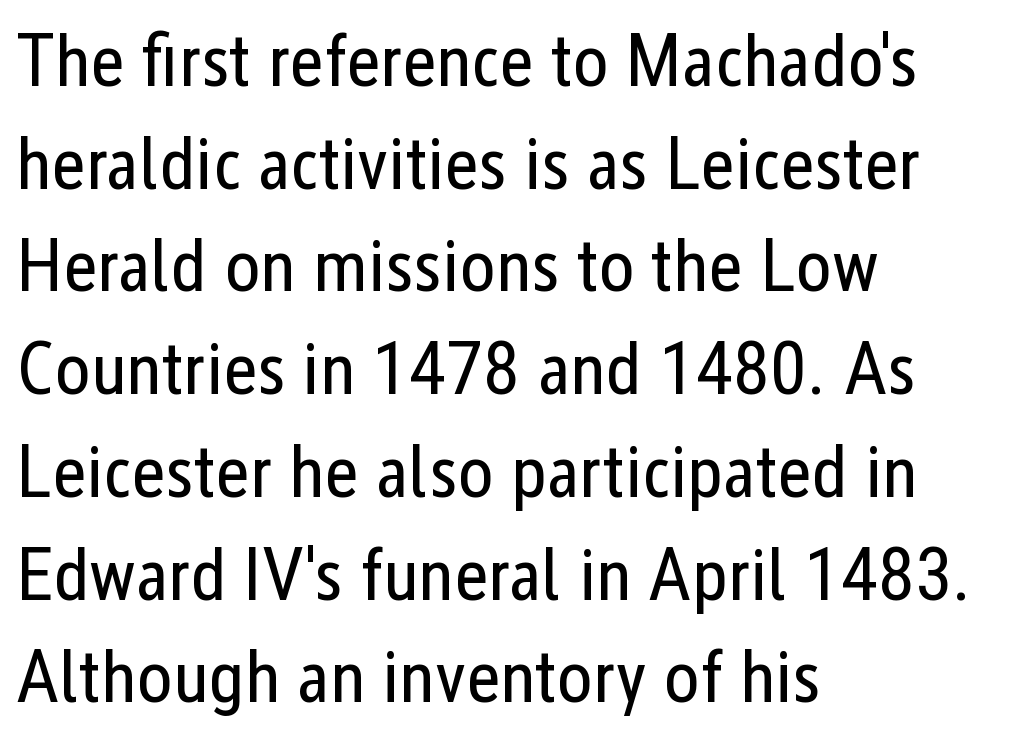
The image shows 75 px regular-weight, condensed sans-serif type, upright; set left-aligned, normal line spacing (1.37x), normal letter spacing, not underlined; low stroke contrast and a medium x-height.
